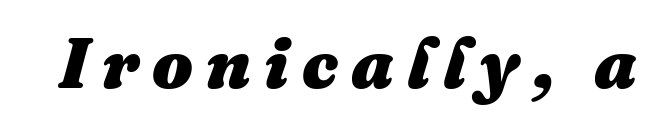
Q: Is the text bold? A: Yes.
Q: Is the text italic (slanted)? A: Yes, it leans right by about 16 degrees.
Q: Is the text underlined? A: No.
Q: Width (condensed, normal, or wide)? A: Normal.
Q: Stroke contrast? A: Medium.
Q: x-height? A: Medium.
Q: Monospaced? A: No.
